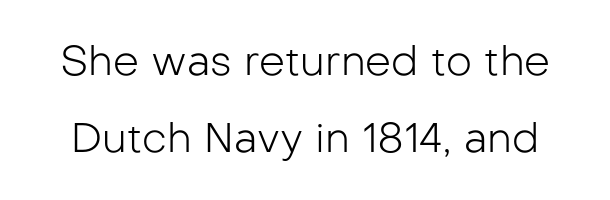
The image shows 41 px light sans-serif type, upright; set line spacing 1.87x, normal letter spacing, not underlined; low stroke contrast and a medium x-height.
